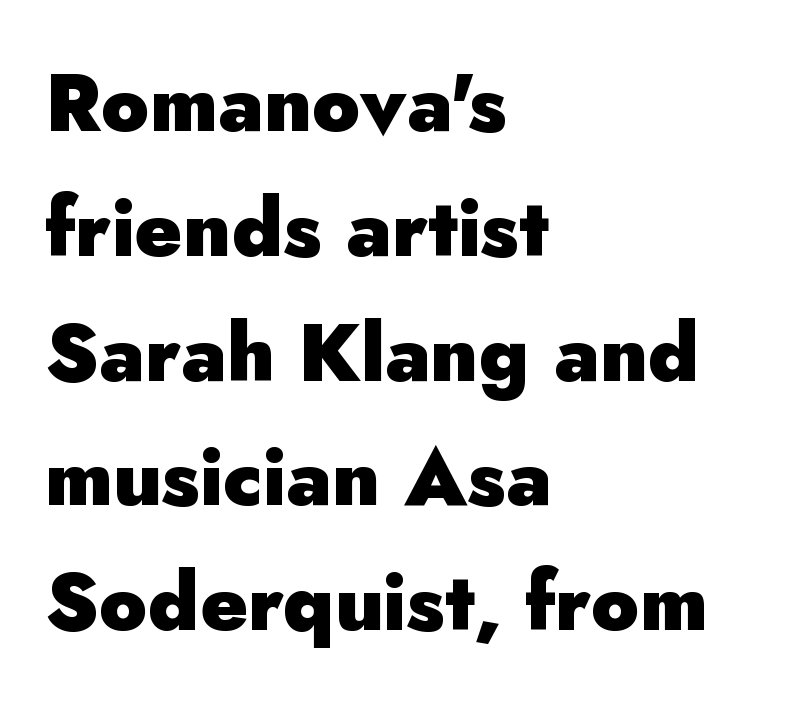
The image shows 80 px heavy sans-serif type, upright; set left-aligned, normal line spacing (1.56x), normal letter spacing, not underlined; low stroke contrast and a small x-height.
